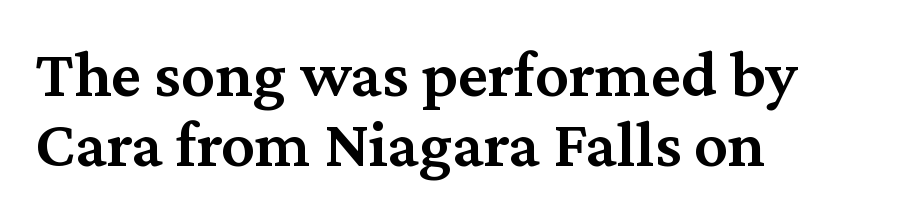
The image shows 67 px semibold serif type, upright; set left-aligned, tight line spacing (1.04x), normal letter spacing, not underlined; medium stroke contrast and a medium x-height.
